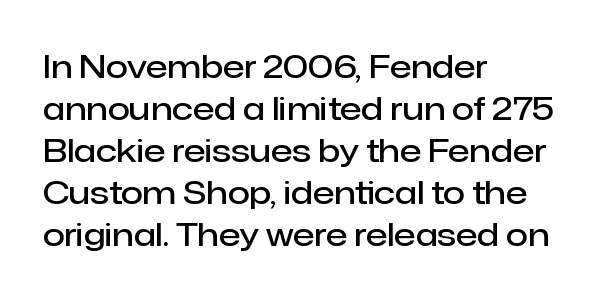
{"serif": "no", "italic": "no", "bold": "semi", "weight": "semibold", "width": "normal", "stroke_contrast": "low", "x_height": "medium", "monospaced": "no", "underline": "no", "align": "left", "line_spacing": "normal", "line_spacing_ratio": 1.31, "letter_spacing": "normal", "letter_spacing_em": 0.0, "glyph_px": 32}
